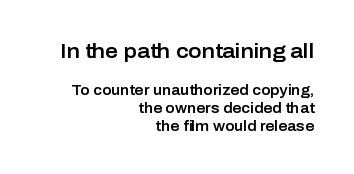
Q: Is the text italic (slanted)? A: No, it is upright.
Q: Is the text underlined? A: No.
Q: How is the paragraph aligned? A: Right-aligned.
Q: Is the spacing between letters normal or unusually wide? A: Normal.
Q: Is the spacing between lines tight, normal or loose? A: Normal.
Q: Which block of text is set in a larger size, the first (top) or the second (bottom)? A: The first (top) one.
